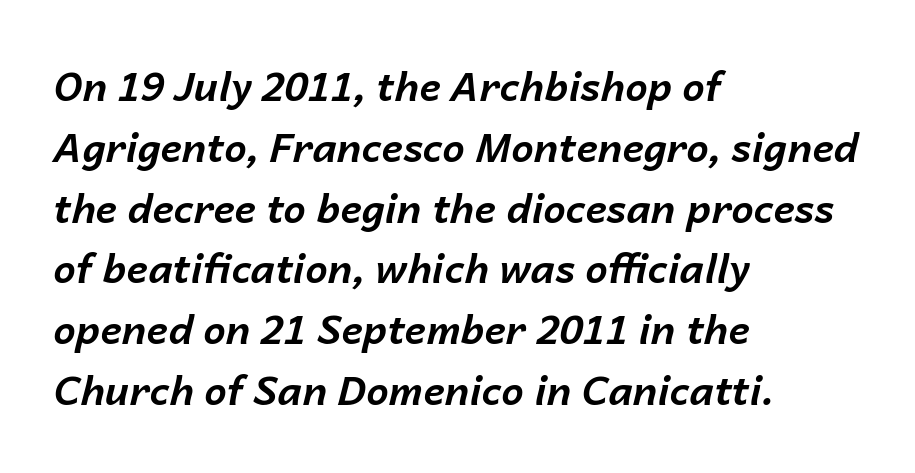
{"italic": "yes", "lean": "right", "slant_degrees": 14, "bold": "yes", "weight": "bold", "width": "normal", "stroke_contrast": "low", "x_height": "medium", "monospaced": "no", "underline": "no", "align": "left", "line_spacing": "normal", "line_spacing_ratio": 1.52, "letter_spacing": "normal", "letter_spacing_em": 0.0, "glyph_px": 40}
